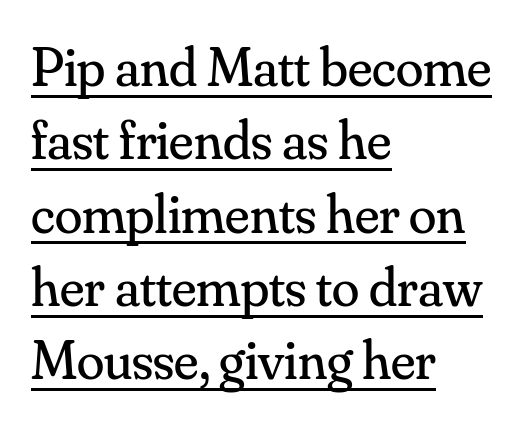
Q: Is the text bold? A: No.
Q: Is the text italic (slanted)? A: No, it is upright.
Q: Is the typeface a serif or a sans-serif typeface? A: Serif.
Q: Is the text underlined? A: Yes.
Q: How is the paragraph aligned? A: Left-aligned.
Q: Is the spacing between letters normal or unusually wide? A: Normal.
Q: Is the spacing between lines tight, normal or loose? A: Normal.
Q: Width (condensed, normal, or wide)? A: Normal.
Q: Stroke contrast? A: Medium.
Q: x-height? A: Small.
Q: Monospaced? A: No.
